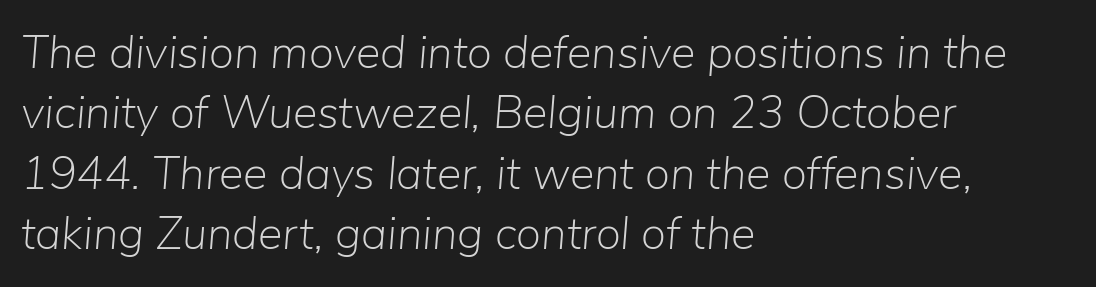
Q: Is the text bold? A: No.
Q: Is the text italic (slanted)? A: Yes, it leans right by about 5 degrees.
Q: Is the text underlined? A: No.
Q: How is the paragraph aligned? A: Left-aligned.
Q: Is the spacing between letters normal or unusually wide? A: Normal.
Q: Is the spacing between lines tight, normal or loose? A: Normal.
Q: Width (condensed, normal, or wide)? A: Normal.
Q: Stroke contrast? A: Low.
Q: x-height? A: Medium.
Q: Monospaced? A: No.
